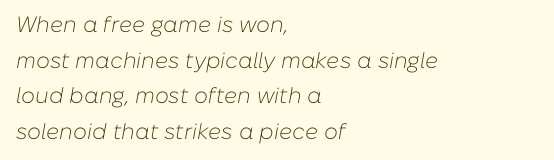
Q: Is the text bold? A: No.
Q: Is the text italic (slanted)? A: Yes, it leans right by about 10 degrees.
Q: Is the text underlined? A: No.
Q: How is the paragraph aligned? A: Left-aligned.
Q: Is the spacing between letters normal or unusually wide? A: Normal.
Q: Is the spacing between lines tight, normal or loose? A: Normal.
